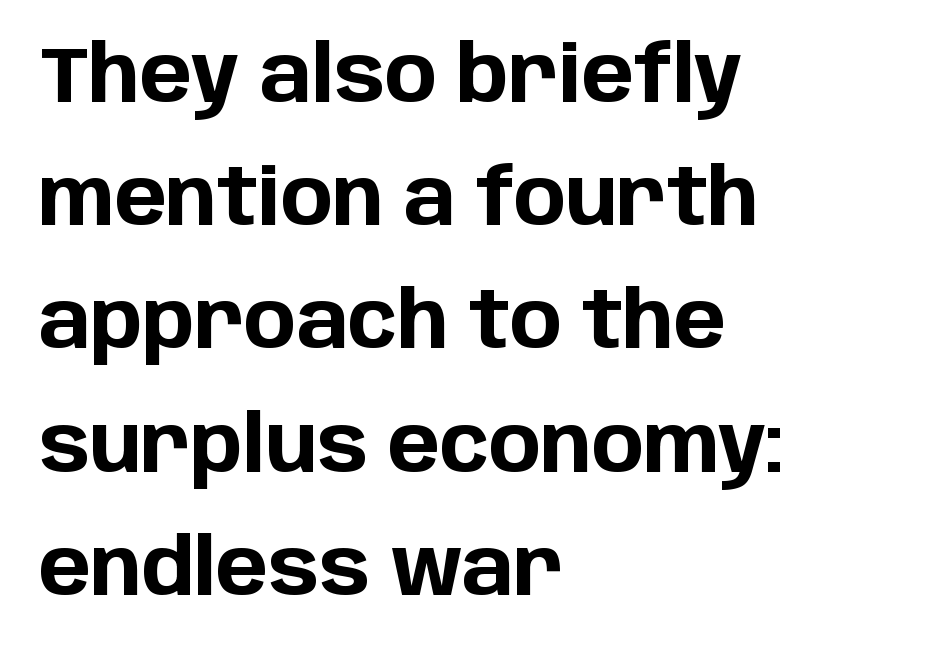
Q: Is the text bold? A: Yes.
Q: Is the text italic (slanted)? A: No, it is upright.
Q: Is the typeface a serif or a sans-serif typeface? A: Sans-serif.
Q: Is the text underlined? A: No.
Q: How is the paragraph aligned? A: Left-aligned.
Q: Is the spacing between letters normal or unusually wide? A: Normal.
Q: Is the spacing between lines tight, normal or loose? A: Normal.
Q: Width (condensed, normal, or wide)? A: Normal.
Q: Stroke contrast? A: Low.
Q: x-height? A: Large.
Q: Monospaced? A: No.
